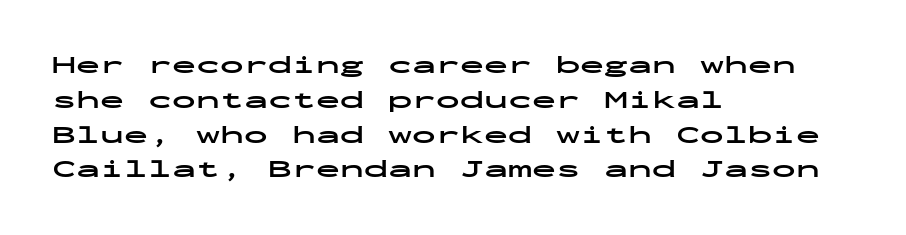
{"italic": "no", "bold": "yes", "underline": "no", "align": "left", "line_spacing": "normal", "line_spacing_ratio": 1.45, "letter_spacing": "normal", "letter_spacing_em": 0.0, "glyph_px": 24}
